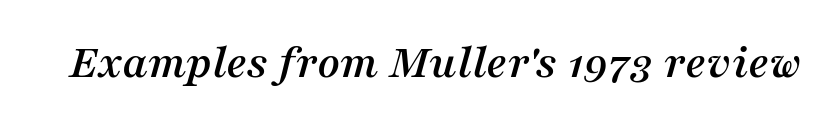
The image shows 49 px serif type, italic (leaning right); set normal letter spacing, not underlined; medium stroke contrast and a medium x-height.
